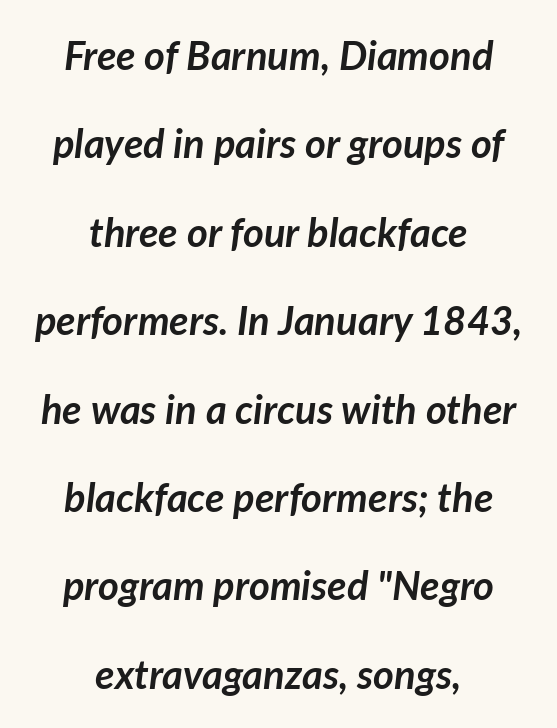
{"italic": "yes", "lean": "right", "slant_degrees": 7, "bold": "yes", "weight": "semibold", "width": "normal", "stroke_contrast": "low", "x_height": "medium", "monospaced": "no", "underline": "no", "align": "center", "line_spacing": "loose", "line_spacing_ratio": 2.21, "letter_spacing": "normal", "letter_spacing_em": 0.0, "glyph_px": 40}
